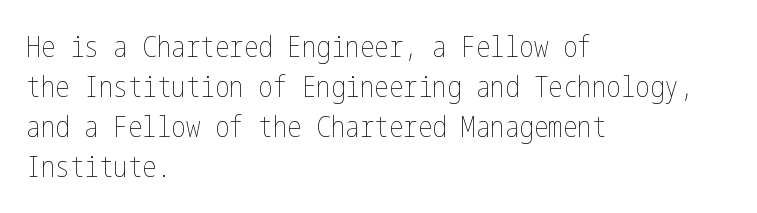
Q: Is the text bold? A: No.
Q: Is the text italic (slanted)? A: No, it is upright.
Q: Is the text underlined? A: No.
Q: How is the paragraph aligned? A: Left-aligned.
Q: Is the spacing between letters normal or unusually wide? A: Normal.
Q: Is the spacing between lines tight, normal or loose? A: Normal.
Q: Width (condensed, normal, or wide)? A: Condensed.
Q: Stroke contrast? A: Low.
Q: x-height? A: Medium.
